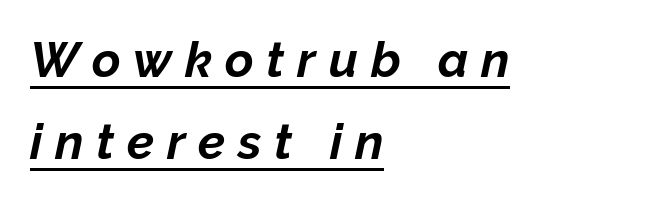
{"italic": "yes", "lean": "right", "slant_degrees": 12, "bold": "yes", "weight": "bold", "width": "normal", "stroke_contrast": "low", "x_height": "medium", "monospaced": "no", "underline": "yes", "align": "left", "line_spacing": "normal", "line_spacing_ratio": 1.68, "letter_spacing": "wide", "letter_spacing_em": 0.26, "glyph_px": 49}
